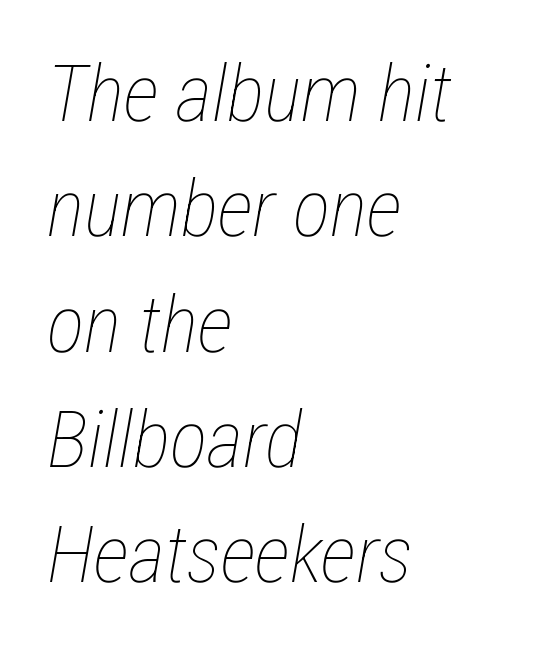
{"italic": "yes", "lean": "right", "slant_degrees": 12, "bold": "no", "weight": "thin", "width": "condensed", "stroke_contrast": "low", "x_height": "medium", "monospaced": "no", "underline": "no", "align": "left", "line_spacing": "normal", "line_spacing_ratio": 1.46, "letter_spacing": "normal", "letter_spacing_em": 0.0, "glyph_px": 79}
